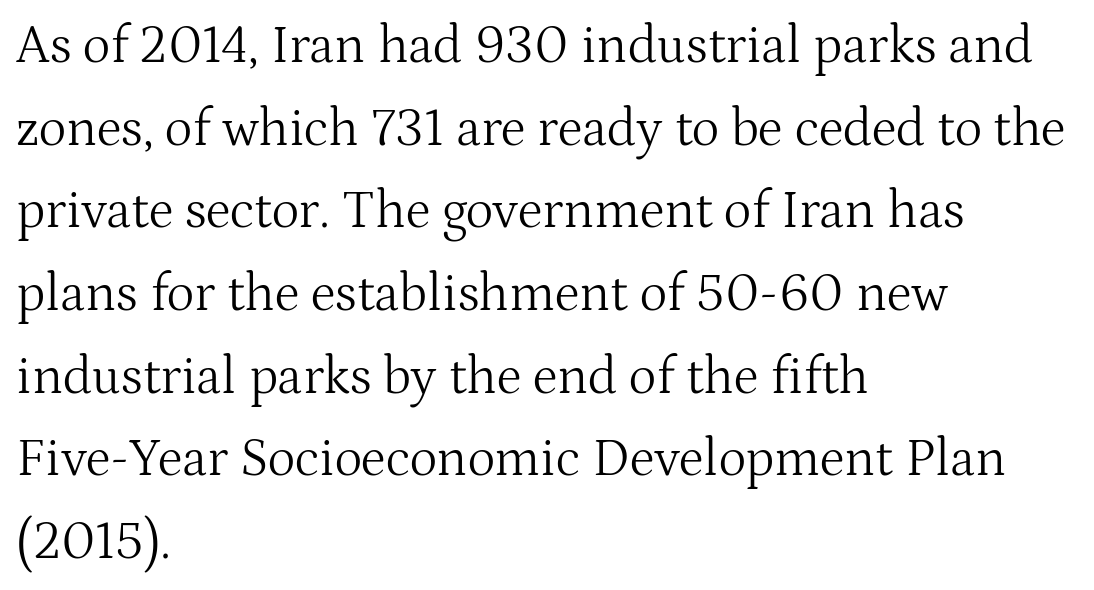
The image shows 53 px light serif type, upright; set left-aligned, normal line spacing (1.56x), normal letter spacing, not underlined; medium stroke contrast and a medium x-height.
